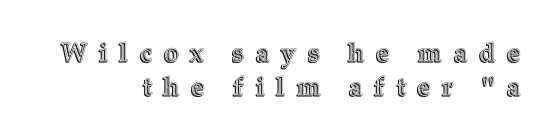
{"italic": "no", "underline": "no", "align": "right", "line_spacing": "normal", "line_spacing_ratio": 1.31, "letter_spacing": "wide", "letter_spacing_em": 0.45, "glyph_px": 26}
